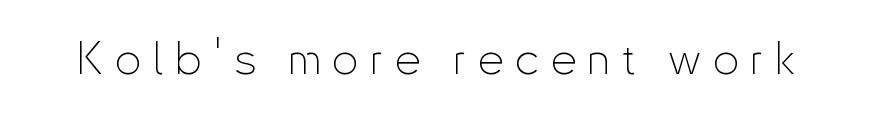
No letter is thick-stroked: the sample isn't bold. You could not count columns in this text — the font is proportionally spaced. The axis of the letterforms is exactly vertical. This rendering widens character spacing well past its baseline value. Nobody drew a line under any word here. What kind of face is this? One without serifs — a sans.
